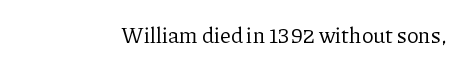
The space directly below the letters is spotless. Quick note: not italic, upright. The line texture is even and compact thanks to regular tracking. These glyphs show unthickened strokes, regular width or finer.
